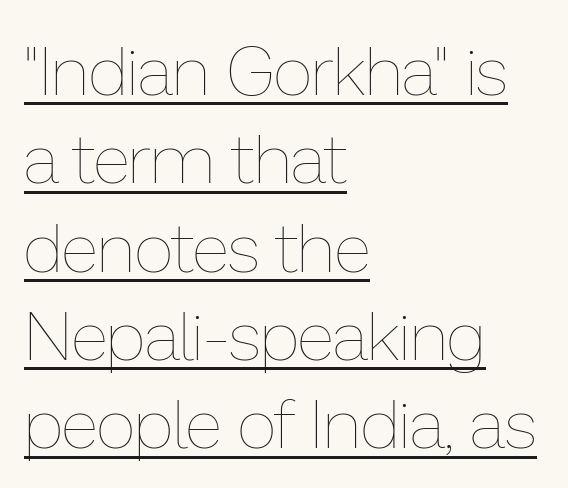
If you measured baseline to baseline, you'd find a middling distance. Note the varied advance widths — an 'i' is clearly narrower than an 'm'. The font is comparable to plain body text, perhaps lighter. Where is the straight margin? On the left. Upright lettering throughout.
